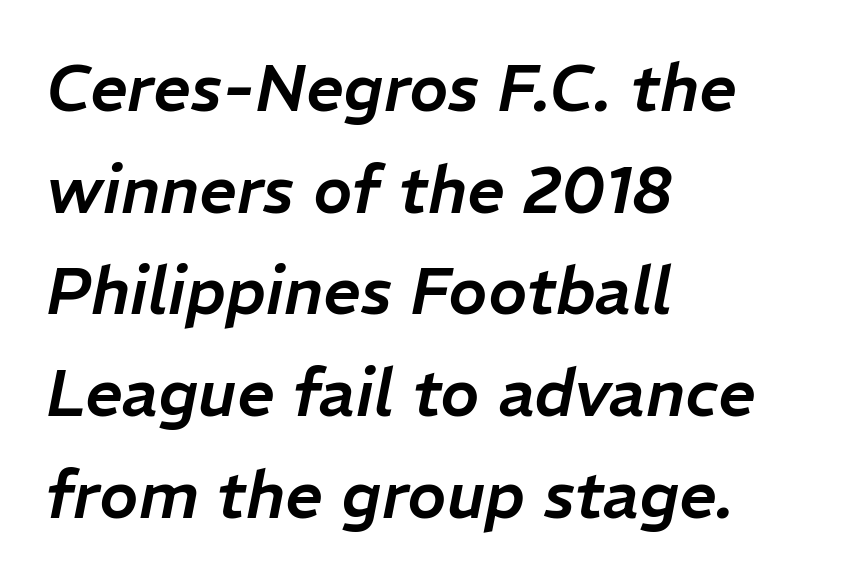
{"italic": "yes", "lean": "right", "slant_degrees": 11, "width": "normal", "stroke_contrast": "low", "x_height": "medium", "monospaced": "no", "underline": "no", "align": "left", "line_spacing": "normal", "line_spacing_ratio": 1.54, "letter_spacing": "normal", "letter_spacing_em": 0.0, "glyph_px": 66}
